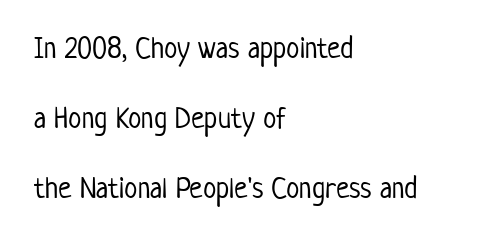
Q: Is the text bold? A: No.
Q: Is the text italic (slanted)? A: No, it is upright.
Q: Is the typeface a serif or a sans-serif typeface? A: Sans-serif.
Q: Is the text underlined? A: No.
Q: How is the paragraph aligned? A: Left-aligned.
Q: Is the spacing between letters normal or unusually wide? A: Normal.
Q: Is the spacing between lines tight, normal or loose? A: Loose.
Q: Width (condensed, normal, or wide)? A: Condensed.
Q: Stroke contrast? A: Low.
Q: x-height? A: Medium.
Q: Monospaced? A: No.
